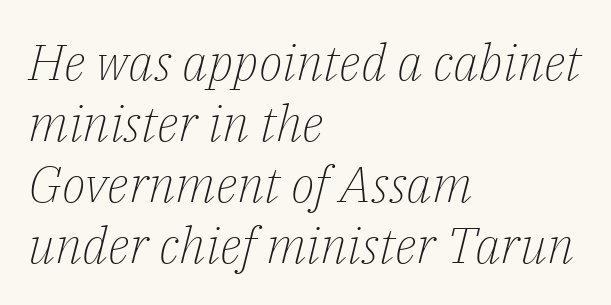
It's the slanting kind of type. Is the type heavy? It reads as light-to-regular instead. Just letters on the line, the space beneath them empty. Little horizontal feet cap the strokes, marking this as serif type.
